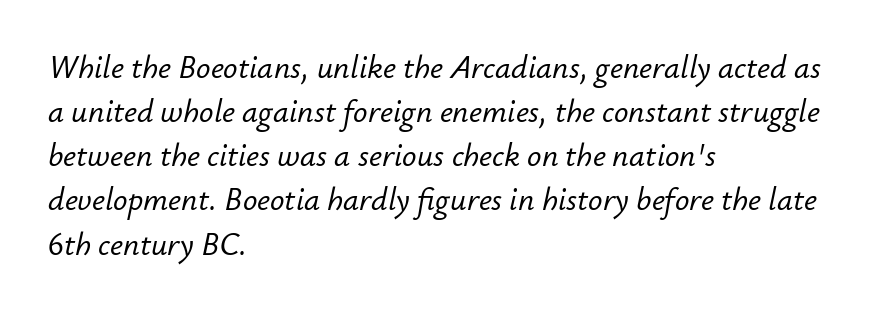
The rendering applies a slant to the glyphs. Notice how the passage keeps a crisp vertical edge on the left only. A clean baseline with only descenders dipping below it. The tracking reads as untouched default to a designer's eye. Regarding leading, the lines here are spaced in the standard way. Character widths vary here, with narrow letters taking less room than wide ones.
